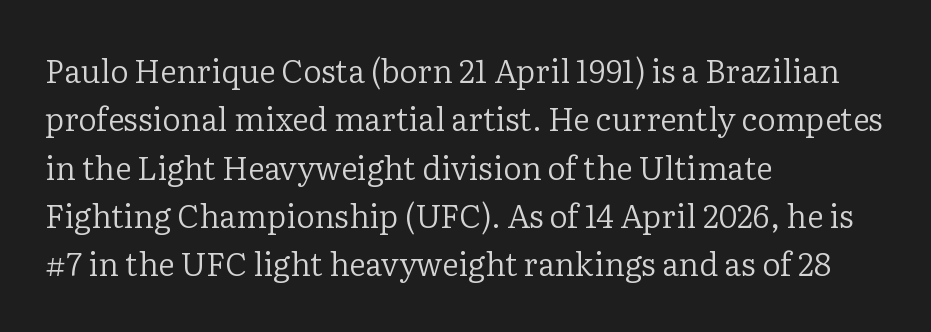
{"serif": "yes", "italic": "no", "bold": "no", "weight": "regular", "width": "normal", "stroke_contrast": "low", "x_height": "medium", "monospaced": "no", "underline": "no", "align": "left", "line_spacing": "normal", "line_spacing_ratio": 1.51, "letter_spacing": "normal", "letter_spacing_em": 0.0, "glyph_px": 32}
